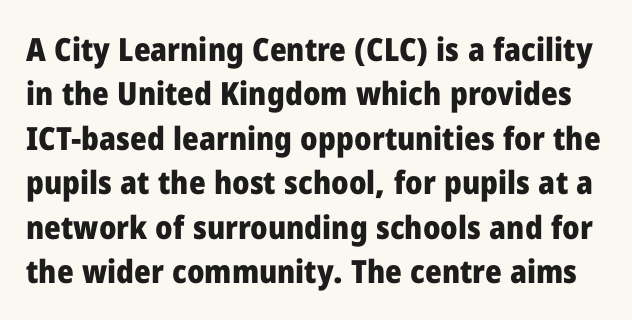
Descenders hang freely into open space. Does the leading feel generous? No, just average. Proportional: the letters do not fall into vertical columns. Letterform terminals end flat and unadorned throughout the passage.
